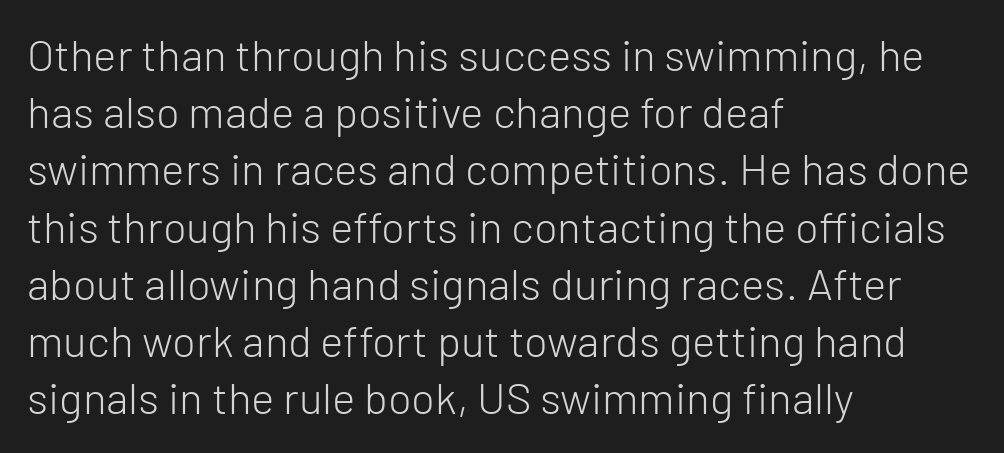
Q: Is the text bold? A: No.
Q: Is the text italic (slanted)? A: No, it is upright.
Q: Is the typeface a serif or a sans-serif typeface? A: Sans-serif.
Q: Is the text underlined? A: No.
Q: How is the paragraph aligned? A: Left-aligned.
Q: Is the spacing between letters normal or unusually wide? A: Normal.
Q: Is the spacing between lines tight, normal or loose? A: Normal.
Q: Width (condensed, normal, or wide)? A: Normal.
Q: Stroke contrast? A: Low.
Q: x-height? A: Medium.
Q: Monospaced? A: No.
